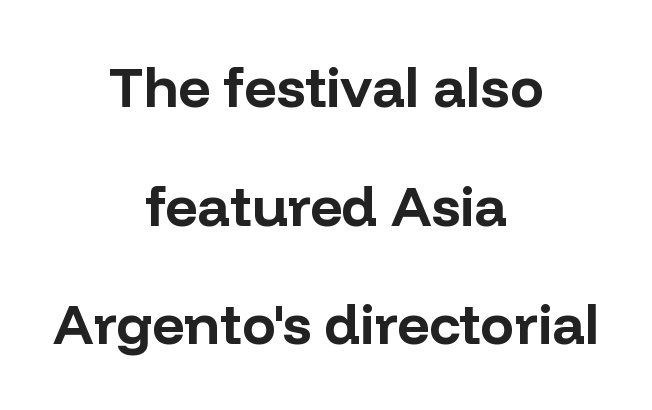
The image shows 56 px bold sans-serif type, upright; set centered, loose line spacing (2.12x), normal letter spacing, not underlined; low stroke contrast and a medium x-height.
